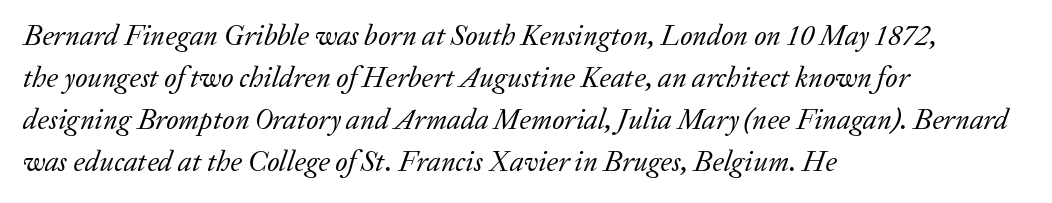
{"serif": "yes", "italic": "yes", "lean": "right", "slant_degrees": 20, "bold": "no", "weight": "regular", "width": "normal", "stroke_contrast": "low", "x_height": "medium", "monospaced": "no", "underline": "no", "align": "left", "line_spacing": "normal", "line_spacing_ratio": 1.45, "letter_spacing": "normal", "letter_spacing_em": 0.0, "glyph_px": 29}
